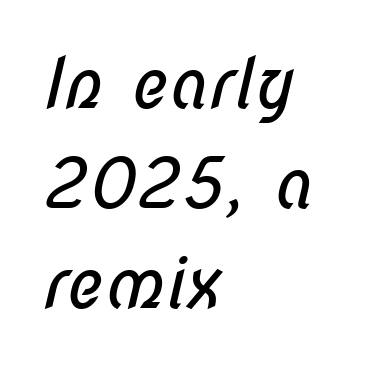
The image shows 70 px regular-weight, condensed sans-serif type; set left-aligned, normal line spacing (1.43x), normal letter spacing, not underlined; low stroke contrast and a medium x-height.
